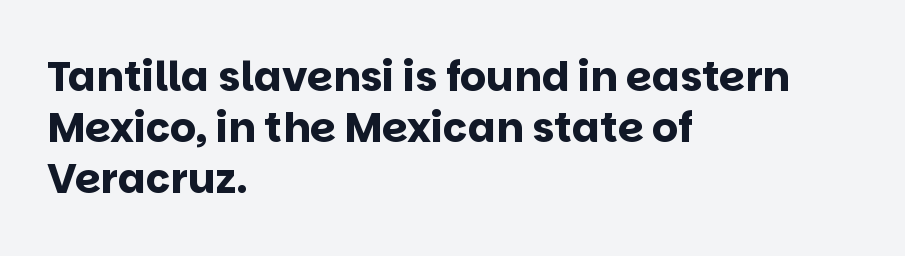
The image shows 41 px bold sans-serif type, upright; set left-aligned, normal line spacing (1.25x), normal letter spacing, not underlined; low stroke contrast and a large x-height.
